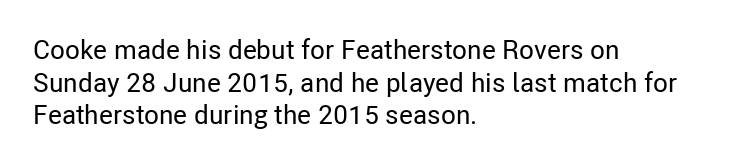
{"italic": "no", "underline": "no", "align": "left", "line_spacing_ratio": 1.21, "letter_spacing": "normal", "letter_spacing_em": 0.0, "glyph_px": 27}
